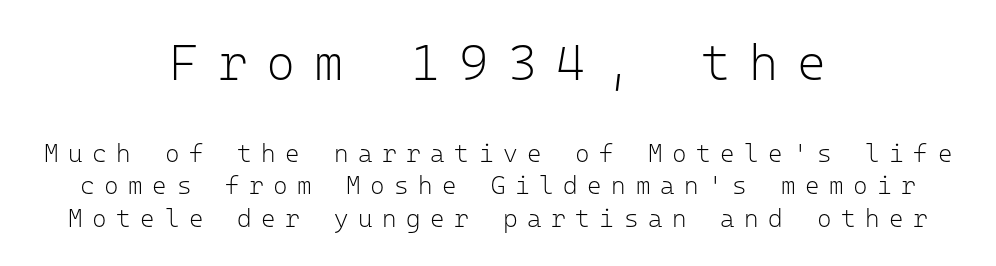
Q: Is the text bold? A: No.
Q: Is the text italic (slanted)? A: No, it is upright.
Q: Is the typeface a serif or a sans-serif typeface? A: Sans-serif.
Q: Is the text underlined? A: No.
Q: How is the paragraph aligned? A: Centered.
Q: Is the spacing between letters normal or unusually wide? A: Unusually wide.
Q: Is the spacing between lines tight, normal or loose? A: Normal.
Q: Which block of text is set in a larger size, the first (top) or the second (bottom)? A: The first (top) one.
Q: Width (condensed, normal, or wide)? A: Normal.
Q: Stroke contrast? A: Low.
Q: x-height? A: Medium.
Q: Monospaced? A: Yes.
